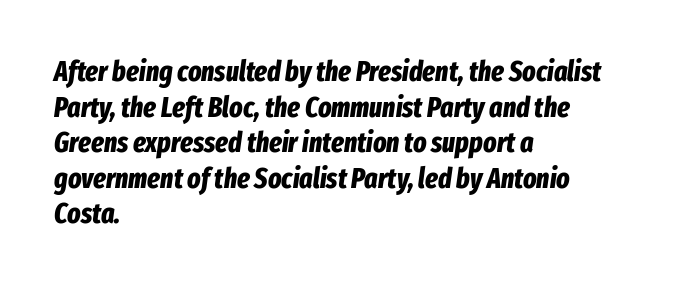
The image shows 28 px bold, condensed type, italic (leaning right); set left-aligned, normal line spacing (1.27x), normal letter spacing, not underlined; low stroke contrast and a medium x-height.
